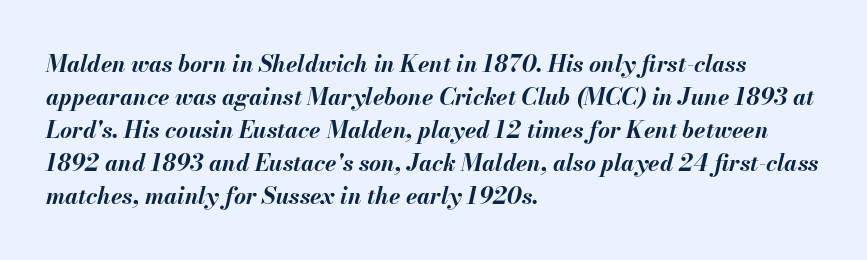
Q: Is the text bold? A: Yes.
Q: Is the text italic (slanted)? A: Yes, it leans right by about 13 degrees.
Q: Is the text underlined? A: No.
Q: How is the paragraph aligned? A: Left-aligned.
Q: Is the spacing between letters normal or unusually wide? A: Normal.
Q: Is the spacing between lines tight, normal or loose? A: Normal.
